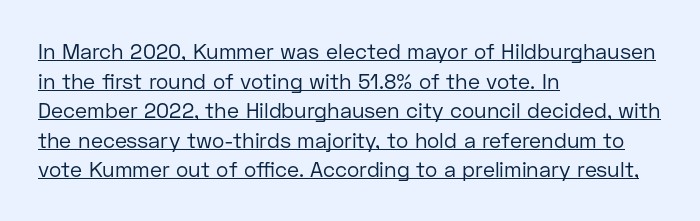
The image shows 21 px text type, upright; set left-aligned, normal line spacing (1.41x), normal letter spacing, underlined.
